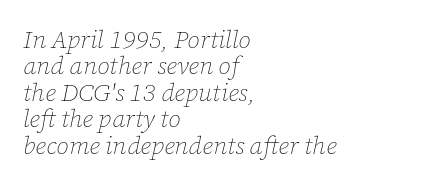
The strokes are not fattened; the text isn't bold. The passage shown stacks its lines with hardly any gap. The font's italic variant was chosen for this text. This rendering leaves character spacing at its baseline value. Glance below the letters and you will spot only blank space. Reading down the block, your eye returns to a fixed left position each line.
